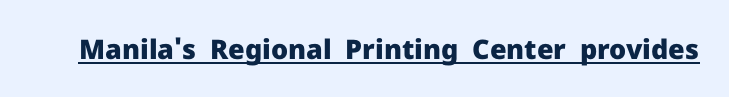
{"italic": "no", "bold": "yes", "underline": "yes", "letter_spacing": "normal", "letter_spacing_em": 0.0, "glyph_px": 27}
